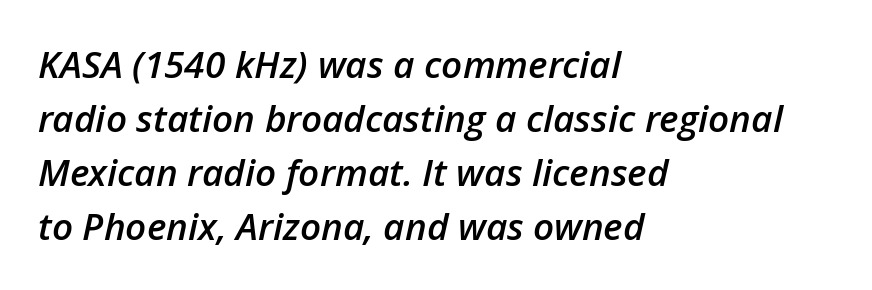
The image shows 37 px semibold type, italic (leaning right); set left-aligned, normal line spacing (1.46x), normal letter spacing, not underlined; low stroke contrast and a medium x-height.
